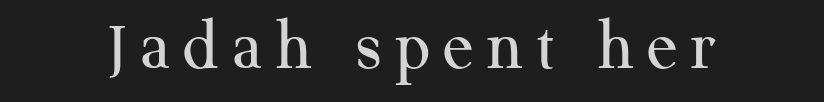
Q: Is the text bold? A: No.
Q: Is the text italic (slanted)? A: No, it is upright.
Q: Is the typeface a serif or a sans-serif typeface? A: Serif.
Q: Is the text underlined? A: No.
Q: Width (condensed, normal, or wide)? A: Normal.
Q: Stroke contrast? A: Medium.
Q: x-height? A: Medium.
Q: Monospaced? A: No.
